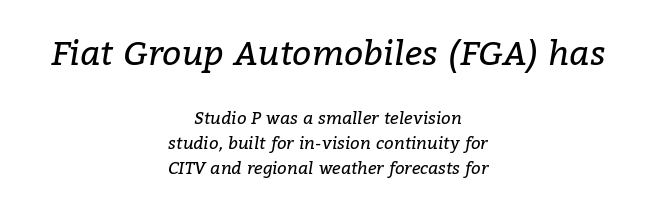
The image shows 34 px regular-weight serif type, italic (leaning right); set centered, normal line spacing (1.48x), normal letter spacing, not underlined; the first (top) block is 2.0x larger; low stroke contrast and a medium x-height.
